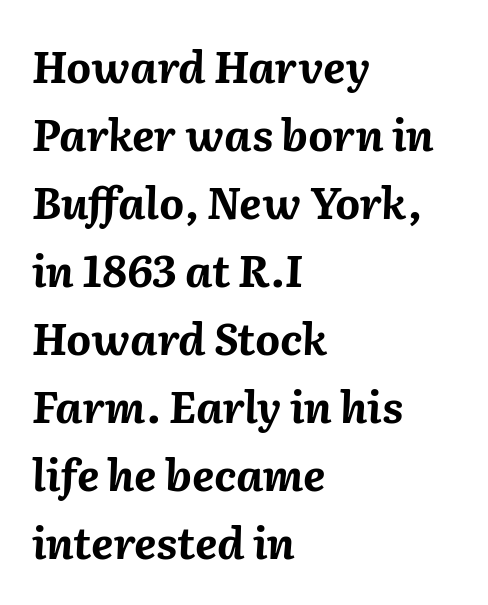
{"italic": "yes", "lean": "right", "slant_degrees": 2, "bold": "yes", "weight": "bold", "width": "normal", "stroke_contrast": "medium", "x_height": "medium", "monospaced": "no", "underline": "no", "align": "left", "line_spacing": "normal", "line_spacing_ratio": 1.58, "letter_spacing": "normal", "letter_spacing_em": 0.0, "glyph_px": 43}
